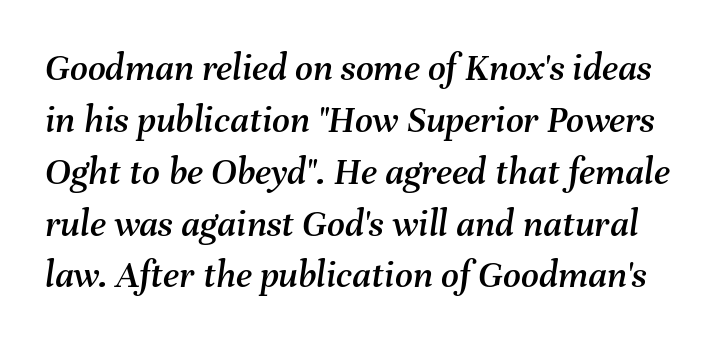
The block of text has a typical density, with ordinary space between rows. The passage shown leans; its letterforms are oblique. Anything drawn beneath the words? Only blank space. Standard letterfit; no display-style spreading of the glyphs. Think of a printed novel: that variable character pitch is what you see here.
